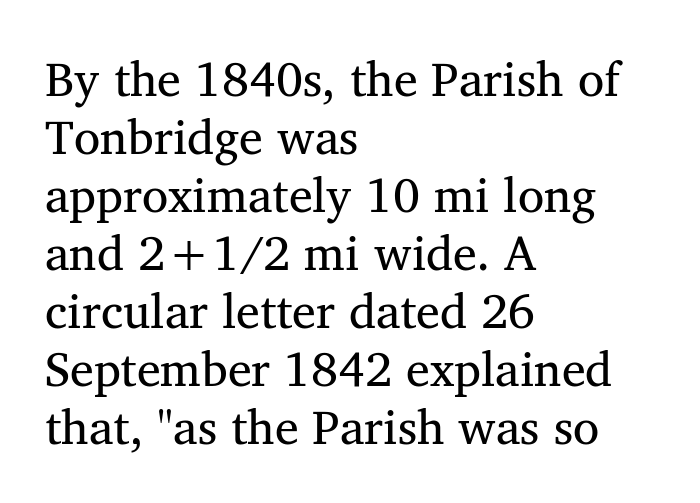
Each letter keeps its own natural width here, so spacing adapts to shape. The passage shown is not underscored anywhere. The letters carry serifs — small finishing strokes at the ends of their stems. Summary of weight: not heavy and not bold.
